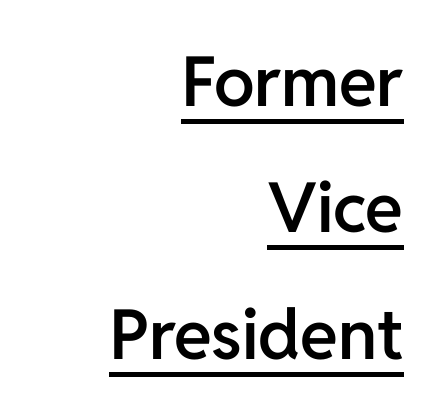
Designer's note — italics off, roman on. As a designer I'd log this as weight 600, semibold. Underline: present. The letters advance in unequal steps, a hallmark of proportional type. I'd call this a sans setting — the letters go barefoot. Caption: multi-line text, flush right, ragged left.
